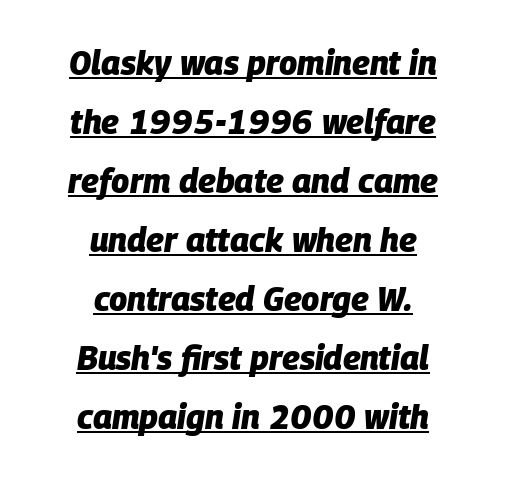
The image shows 33 px heavy type, italic (leaning right); set centered, line spacing 1.79x, normal letter spacing, underlined; low stroke contrast and a large x-height.
